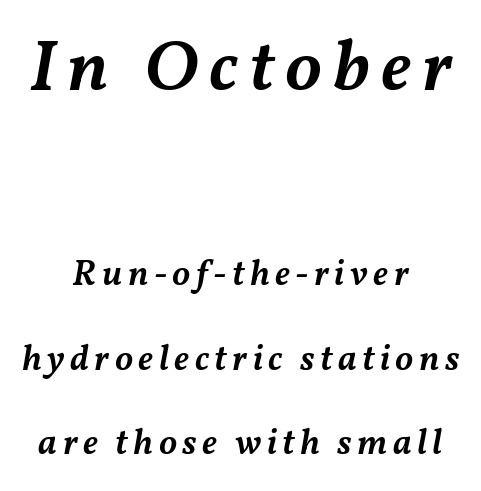
{"italic": "yes", "lean": "right", "slant_degrees": 11, "bold": "semi", "weight": "semibold", "width": "normal", "stroke_contrast": "medium", "x_height": "medium", "monospaced": "no", "underline": "no", "align": "center", "line_spacing": "loose", "line_spacing_ratio": 2.35, "larger_block": "first", "size_ratio": 2.03, "glyph_px": 73}
